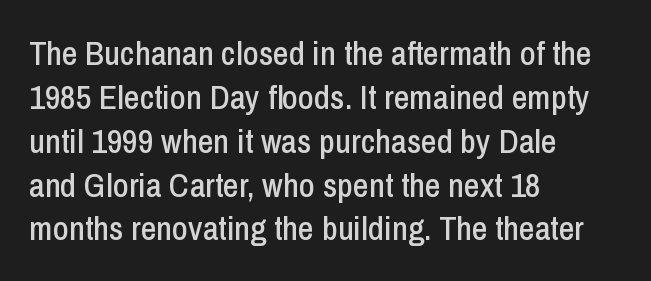
Q: Is the text italic (slanted)? A: No, it is upright.
Q: Is the typeface a serif or a sans-serif typeface? A: Sans-serif.
Q: Is the text underlined? A: No.
Q: How is the paragraph aligned? A: Left-aligned.
Q: Is the spacing between letters normal or unusually wide? A: Normal.
Q: Is the spacing between lines tight, normal or loose? A: Normal.
Q: Width (condensed, normal, or wide)? A: Condensed.
Q: Stroke contrast? A: Low.
Q: x-height? A: Medium.
Q: Monospaced? A: No.
